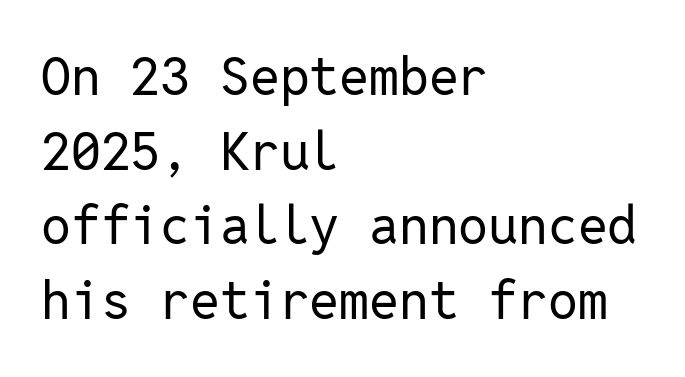
Casual observation: everything's shoved over to the left. Here the glyphs are tracked normally, forming tight word shapes. Each row of text sits above clean, open space. Is the type heavy? It reads as light-to-regular instead. Spacing verdict: monospaced, one width for all characters. Grotesque or geometric, the face here clearly has no serifs.
